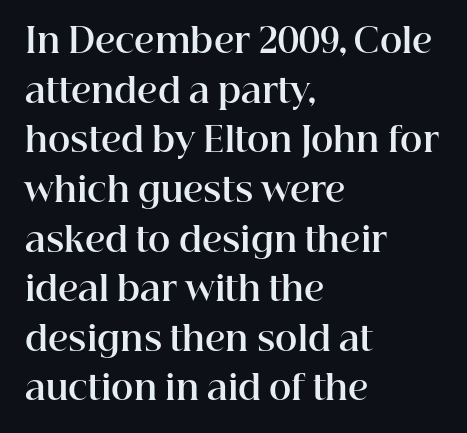
The image shows 34 px bold serif type, upright; set left-aligned, normal line spacing (1.46x), normal letter spacing, not underlined; high stroke contrast and a medium x-height.
